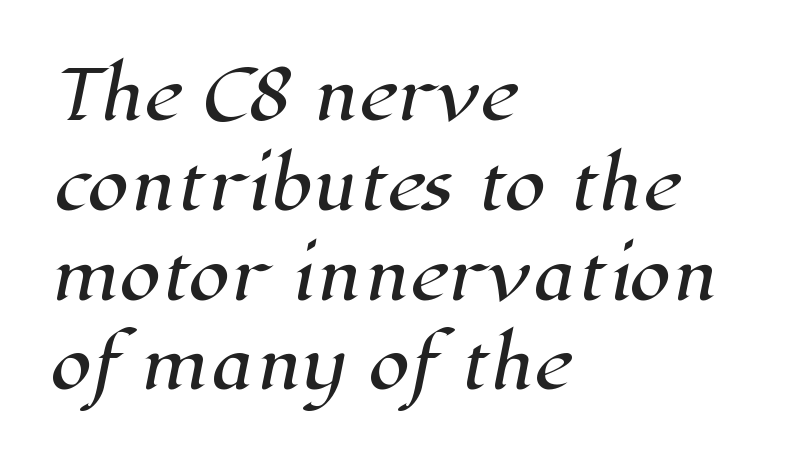
The image shows 67 px serif type; set left-aligned, normal line spacing (1.34x), normal letter spacing, not underlined; high stroke contrast and a medium x-height.
